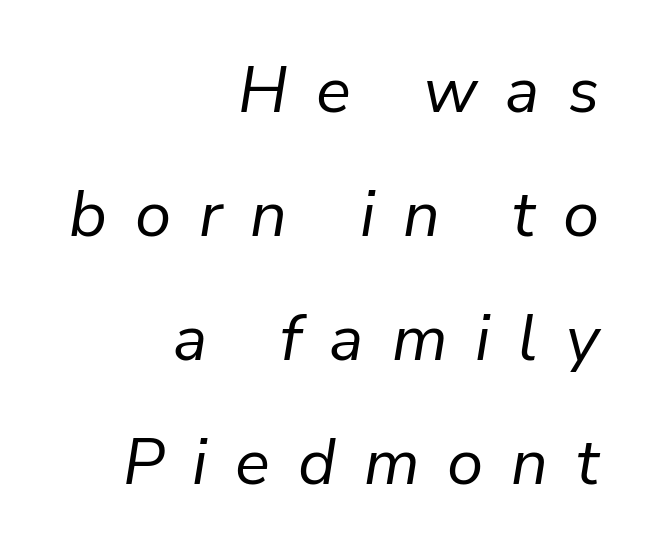
{"italic": "yes", "lean": "right", "slant_degrees": 9, "bold": "no", "weight": "regular", "width": "normal", "stroke_contrast": "low", "x_height": "medium", "monospaced": "no", "underline": "no", "align": "right", "line_spacing": "loose", "line_spacing_ratio": 1.91, "letter_spacing": "wide", "letter_spacing_em": 0.43, "glyph_px": 65}
